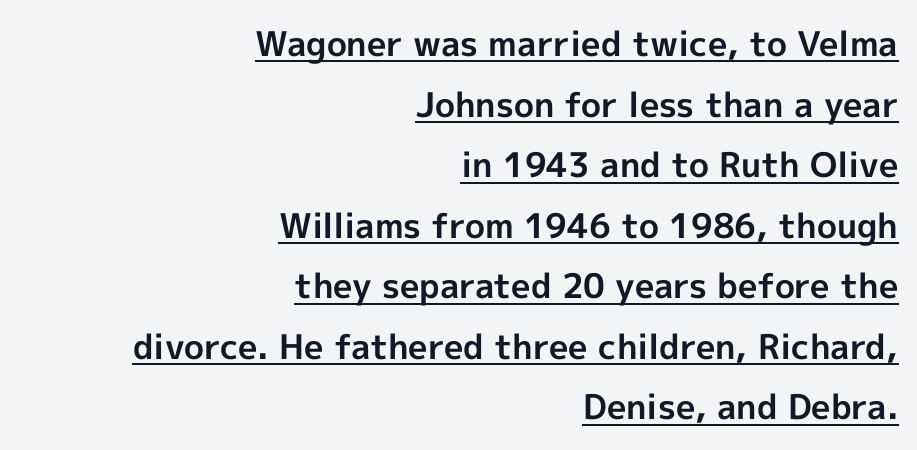
The image shows 34 px bold sans-serif type, upright; set right-aligned, line spacing 1.78x, normal letter spacing, underlined; a medium x-height.
